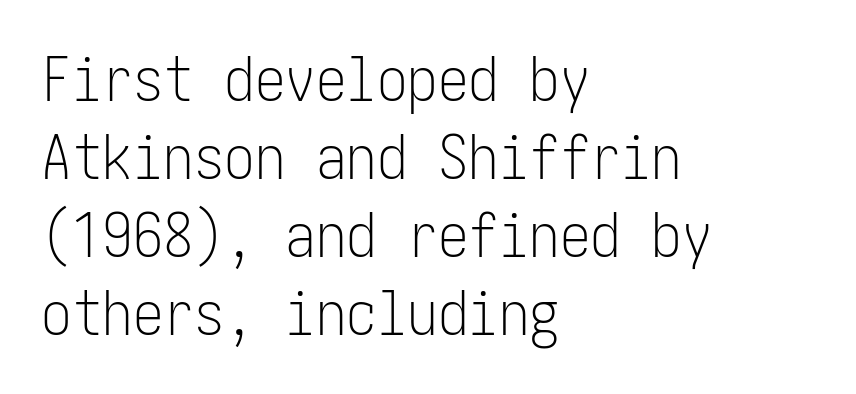
A bare baseline throughout the passage. A typesetter would call this leading conventional body-copy spacing. Stems and bowls with no extra thickness — not bold. The paragraph has a hard left edge and a soft right edge. You can tell from the bare stems that sans-serif type was used. In terms of letterspacing, this is plain default setting.
